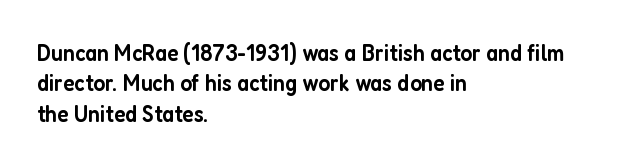
Q: Is the text bold? A: Semi-bold.
Q: Is the text italic (slanted)? A: No, it is upright.
Q: Is the text underlined? A: No.
Q: How is the paragraph aligned? A: Left-aligned.
Q: Is the spacing between letters normal or unusually wide? A: Normal.
Q: Is the spacing between lines tight, normal or loose? A: Normal.
